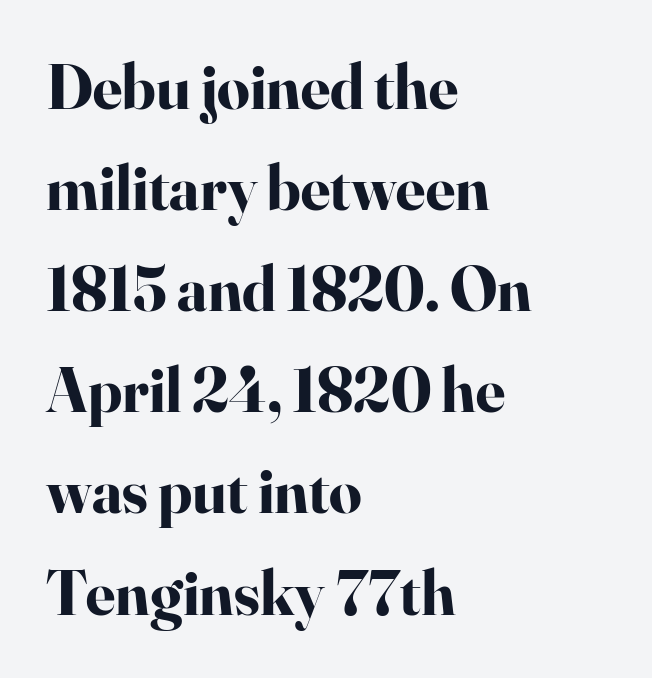
The image shows 64 px bold serif type, upright; set left-aligned, normal line spacing (1.58x), normal letter spacing, not underlined; high stroke contrast and a small x-height.
